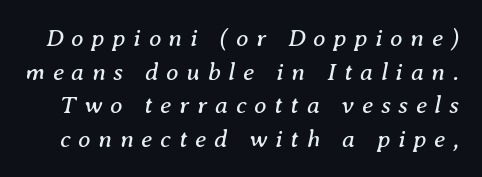
{"italic": "yes", "lean": "right", "slant_degrees": 8, "bold": "no", "underline": "no", "line_spacing": "normal", "line_spacing_ratio": 1.35, "letter_spacing": "wide", "letter_spacing_em": 0.31, "glyph_px": 25}
